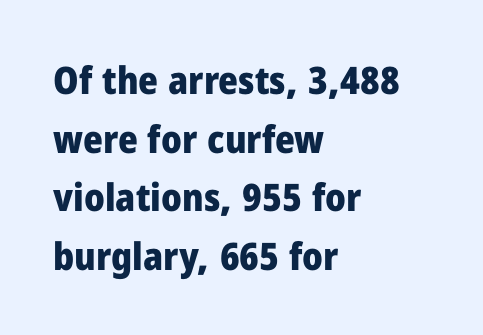
Is this a fixed-width face? No — the glyphs have proportional, varying widths. Serif or sans? Sans — the stroke terminals are bare. This rendering uses left alignment, leaving the right contour irregular. Only glyphs here, with clear space below each row. Heft: maximum for text — a bold. The letters stand upright; this is a roman face.
